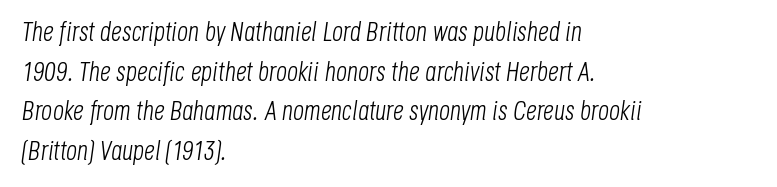
Q: Is the text bold? A: No.
Q: Is the text italic (slanted)? A: Yes, it leans right by about 8 degrees.
Q: Is the text underlined? A: No.
Q: How is the paragraph aligned? A: Left-aligned.
Q: Is the spacing between letters normal or unusually wide? A: Normal.
Q: Is the spacing between lines tight, normal or loose? A: Normal.
